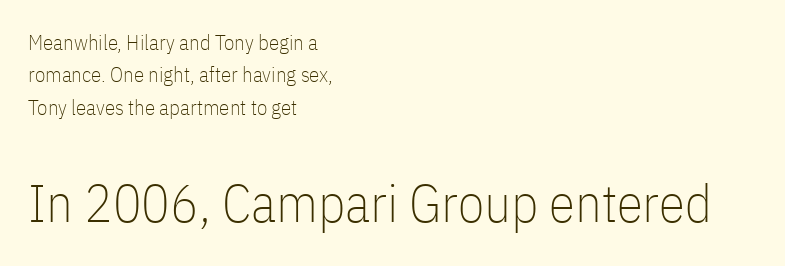
The baseline area is clear. The font family rendered here belongs to the sans-serif group. The letters stand upright; this is a roman face. The rendering anchors every line to the left-hand side. Character widths vary here, with narrow letters taking less room than wide ones. The leading is moderate, giving the passage an even texture.
